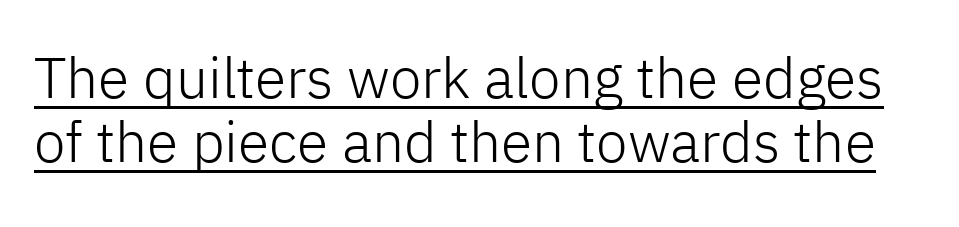
Interline gaps are noticeably narrow in this sample. The gaps between neighbouring characters are ordinary and unremarkable. Unbolded letterforms with no extra heft. The face used here is proportionally spaced, like ordinary book or web type.
